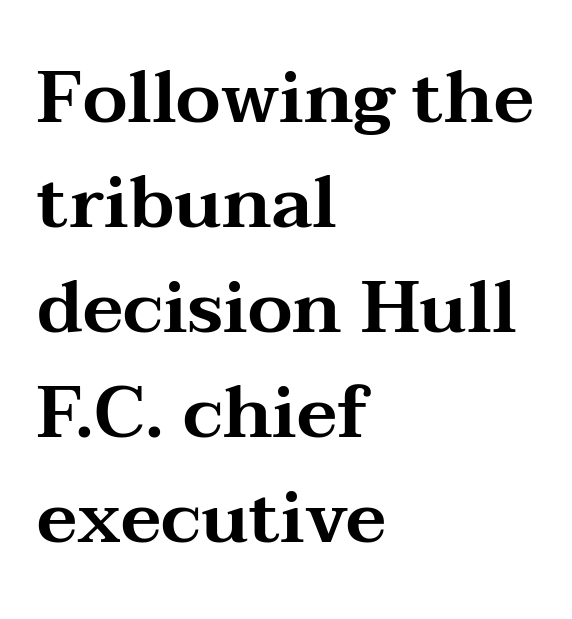
Q: Is the text italic (slanted)? A: No, it is upright.
Q: Is the typeface a serif or a sans-serif typeface? A: Serif.
Q: Is the text underlined? A: No.
Q: How is the paragraph aligned? A: Left-aligned.
Q: Is the spacing between letters normal or unusually wide? A: Normal.
Q: Is the spacing between lines tight, normal or loose? A: Normal.
Q: Width (condensed, normal, or wide)? A: Wide.
Q: Stroke contrast? A: Medium.
Q: x-height? A: Medium.
Q: Monospaced? A: No.
